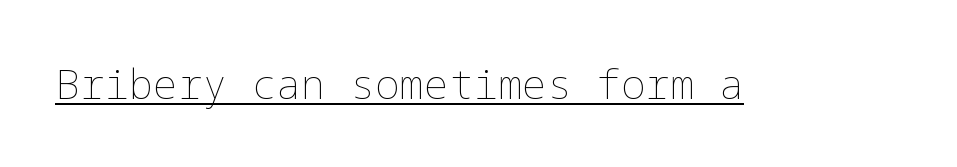
The image shows 41 px thin type, upright; set normal letter spacing, underlined; low stroke contrast and a medium x-height.
